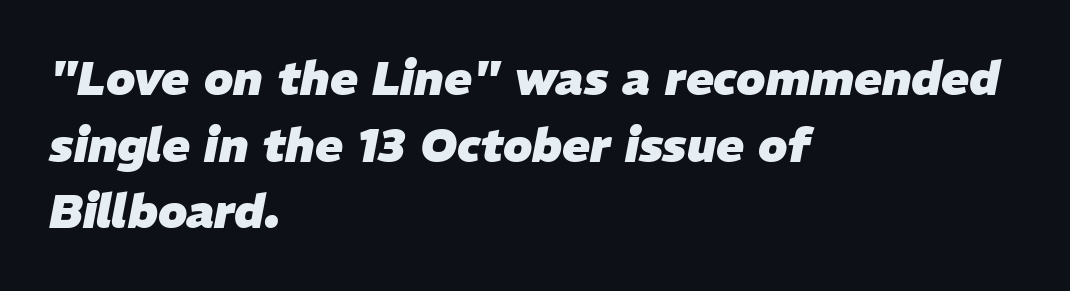
Q: Is the text bold? A: Yes.
Q: Is the text italic (slanted)? A: Yes, it leans right by about 11 degrees.
Q: Is the text underlined? A: No.
Q: How is the paragraph aligned? A: Left-aligned.
Q: Is the spacing between letters normal or unusually wide? A: Normal.
Q: Is the spacing between lines tight, normal or loose? A: Normal.
Q: Width (condensed, normal, or wide)? A: Normal.
Q: Stroke contrast? A: Low.
Q: x-height? A: Medium.
Q: Monospaced? A: No.
